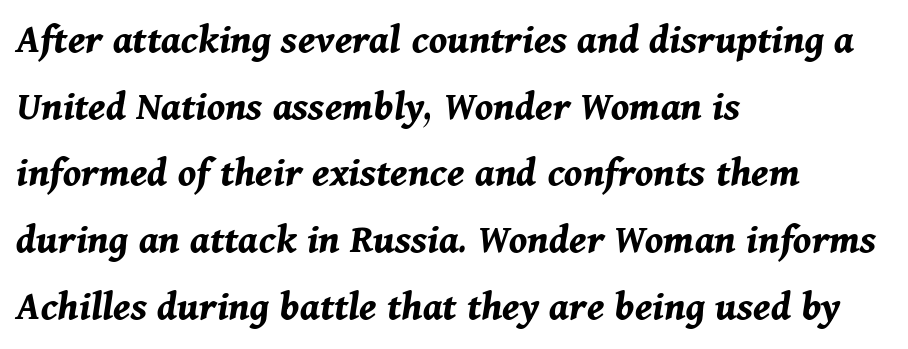
In terms of weight, the rendering is a true, heavy bold. Characters follow at the spacing the type designer built in. Horizontal alignment here is leftward, the default for most running prose. Any mark beneath the type? The region is blank. Every character sits at an angle, as italics do. Each letter keeps its own natural width here, so spacing adapts to shape.
